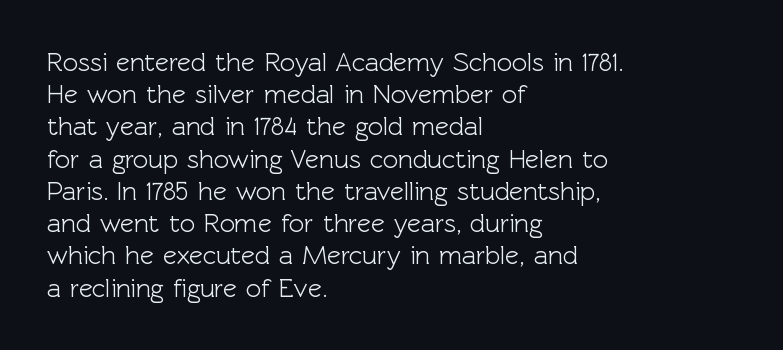
{"italic": "no", "underline": "no", "align": "left", "line_spacing_ratio": 1.24, "letter_spacing": "normal", "letter_spacing_em": 0.0, "glyph_px": 26}
